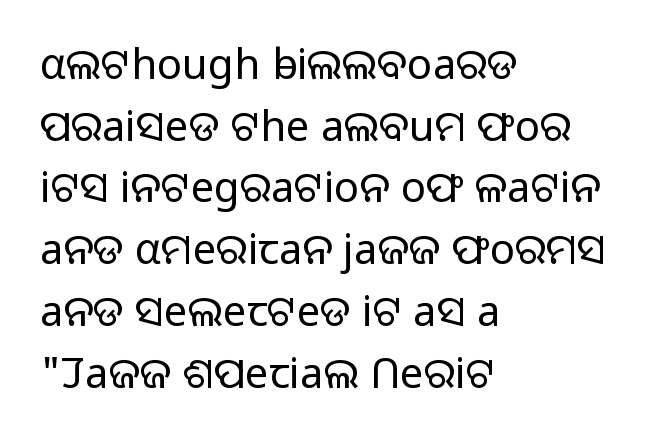
The image shows 42 px light sans-serif type, upright; set left-aligned, normal line spacing (1.47x), normal letter spacing, not underlined; low stroke contrast and a medium x-height.
